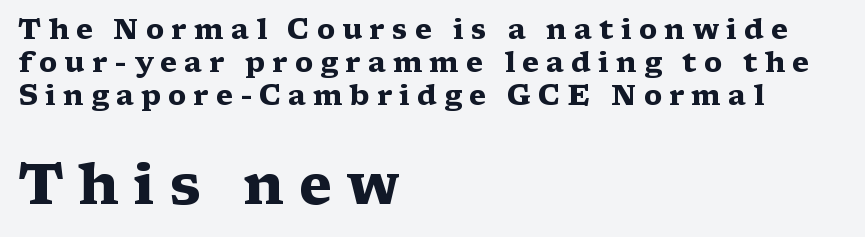
A typesetter would call this proportional, since set widths differ per character. Inter-character spacing is expanded well beyond the font's built-in metrics. A student would notice the bottom passage is typeset larger than what precedes it. Plain, unruled lines of type.
